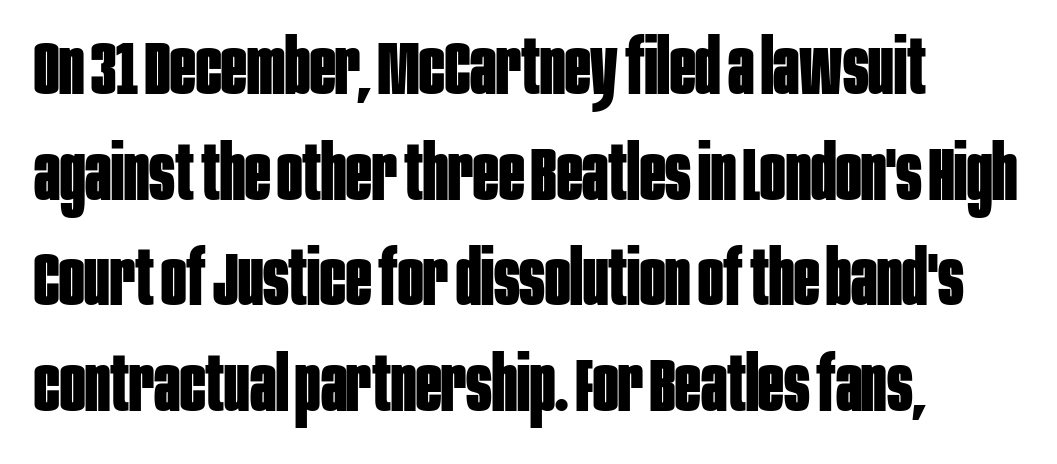
Note: no serifs on the glyphs. Words float on clear page, feet unadorned. Here the glyphs are tracked normally, forming tight word shapes. Style check: upright. Here the designer chose a conventional face with non-uniform glyph widths.
